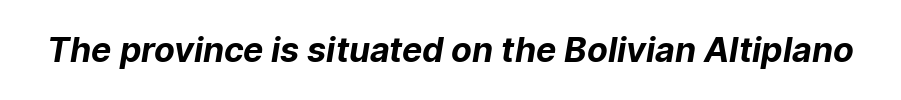
This rendering employs a face without finishing strokes, i.e., a sans-serif. Every letter is thick-stroked: bold, no question. How are the letters spaced? Ordinarily, with no added tracking. Varying glyph widths throughout — classic text-font behaviour.
